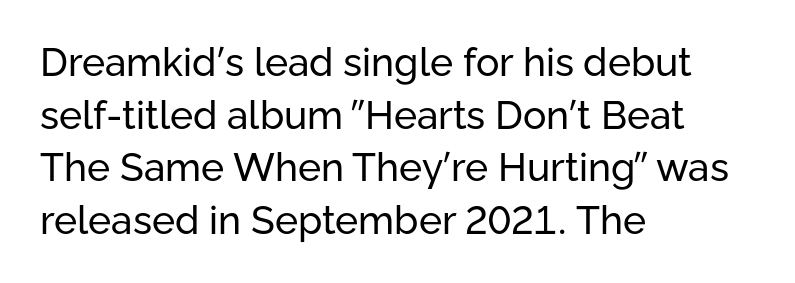
The image shows 39 px regular-weight sans-serif type, upright; set left-aligned, normal line spacing (1.35x), normal letter spacing, not underlined; low stroke contrast and a medium x-height.
